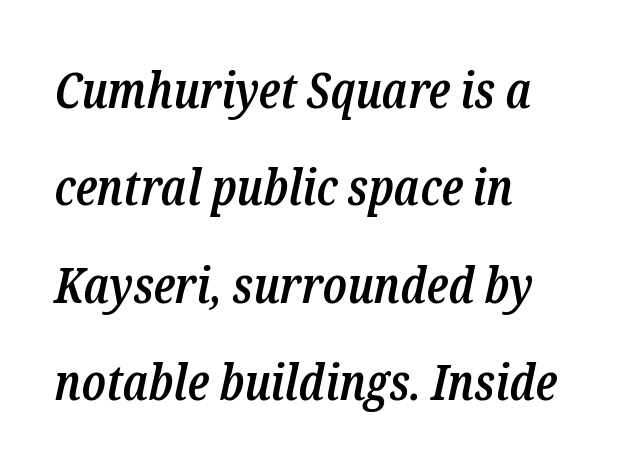
{"serif": "yes", "italic": "yes", "lean": "right", "slant_degrees": 12, "bold": "semi", "weight": "semibold", "width": "condensed", "stroke_contrast": "low", "x_height": "medium", "monospaced": "no", "underline": "no", "align": "left", "line_spacing": "loose", "line_spacing_ratio": 1.95, "letter_spacing": "normal", "letter_spacing_em": 0.0, "glyph_px": 50}
